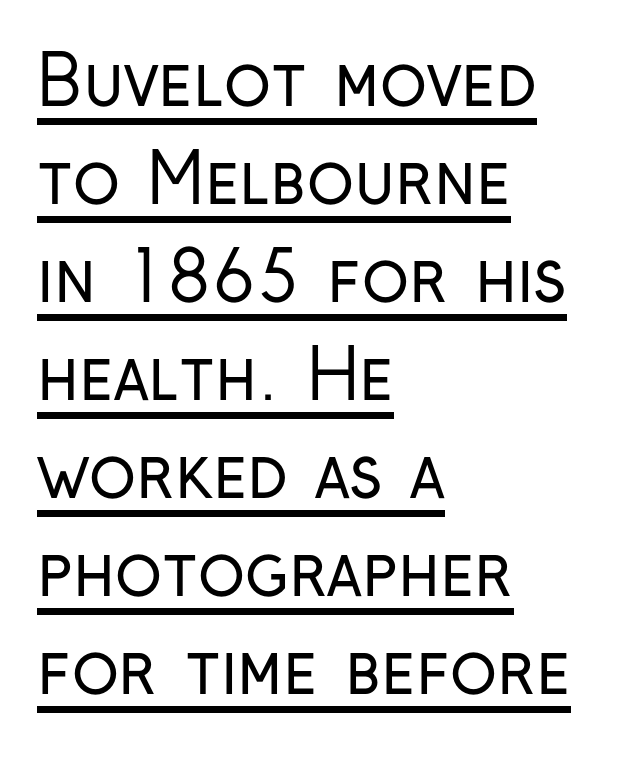
Serifs: no, the terminals of the letterforms are clean. Is this a fixed-width face? No — the glyphs have proportional, varying widths. A typesetter would call this leading conventional body-copy spacing. Glance below the letters and you will spot a drawn line.
